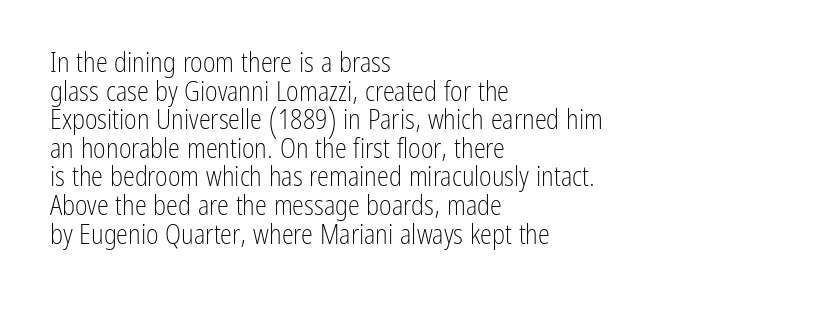
The image shows 27 px text type, upright; set left-aligned, tight line spacing (1.06x), normal letter spacing, not underlined.
